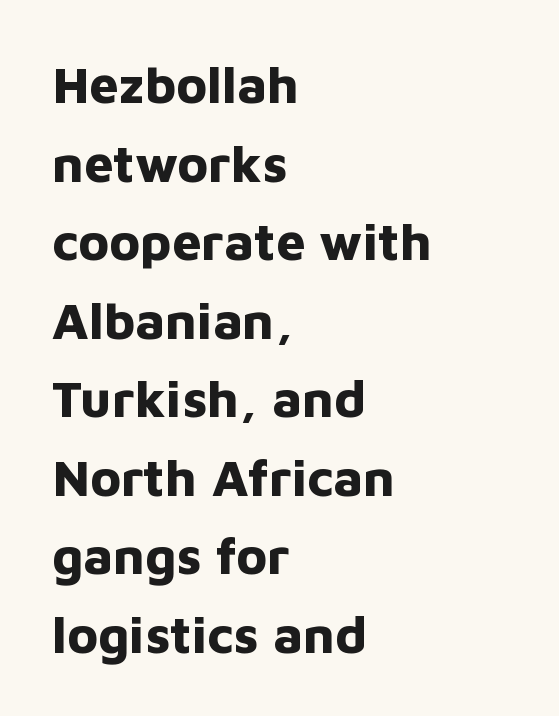
{"serif": "no", "italic": "no", "bold": "yes", "weight": "bold", "width": "normal", "stroke_contrast": "low", "x_height": "medium", "monospaced": "no", "underline": "no", "align": "left", "line_spacing": "normal", "line_spacing_ratio": 1.51, "letter_spacing": "normal", "letter_spacing_em": 0.0, "glyph_px": 52}
